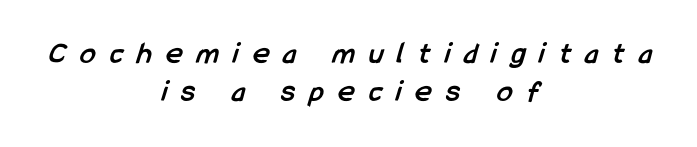
Spacing between characters has been opened up far beyond the box default. Plenty of ink on the page — the face is bold. Caption: multi-line text, centered on the measure. The string is rendered with underlining switched off.
